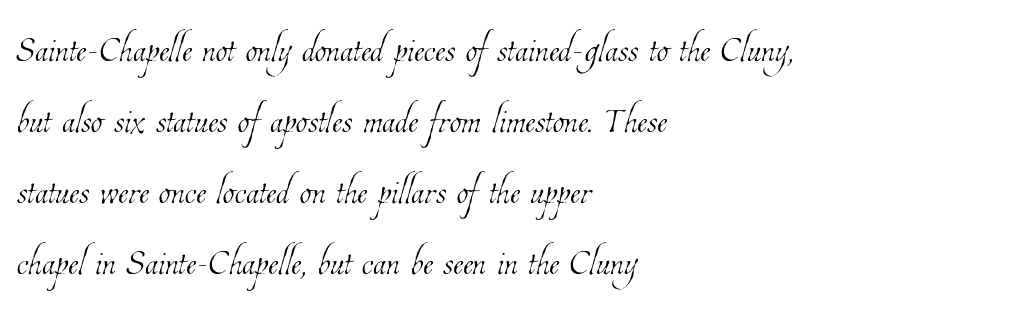
{"bold": "no", "weight": "thin", "width": "condensed", "stroke_contrast": "low", "x_height": "medium", "monospaced": "no", "underline": "no", "align": "left", "line_spacing": "normal", "line_spacing_ratio": 1.48, "letter_spacing": "normal", "letter_spacing_em": 0.0, "glyph_px": 48}
